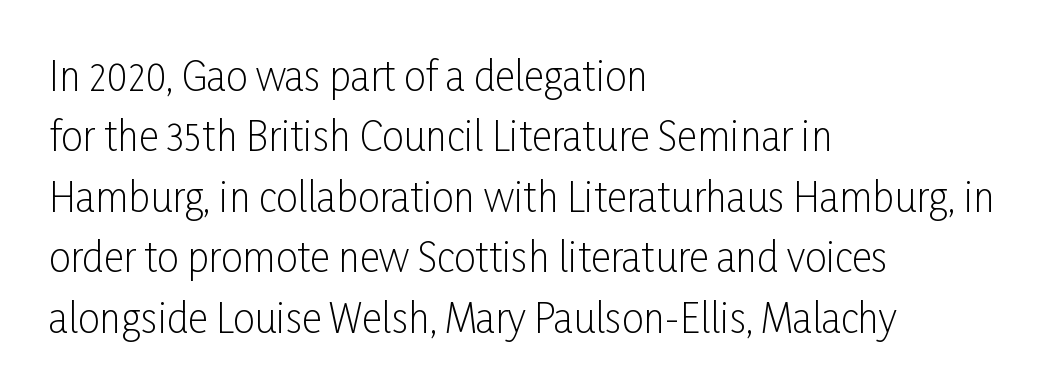
{"serif": "no", "italic": "no", "bold": "no", "weight": "light", "width": "condensed", "stroke_contrast": "low", "x_height": "medium", "monospaced": "no", "underline": "no", "align": "left", "line_spacing": "normal", "line_spacing_ratio": 1.55, "letter_spacing": "normal", "letter_spacing_em": 0.0, "glyph_px": 39}
